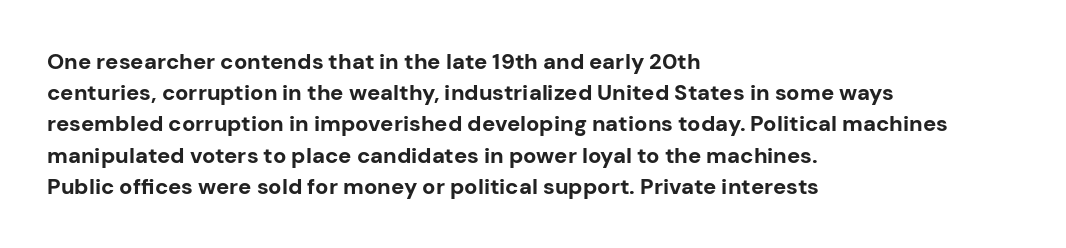
In CSS terms this would be text-align: left. Baseline-to-baseline distance is the conventional proportion of letter height. Notice how the stems are strictly vertical — no italics here. The space beneath each line is pristine and unruled. Spacing between characters is what you'd get straight out of the box. The passage shown is emphatically bold.
